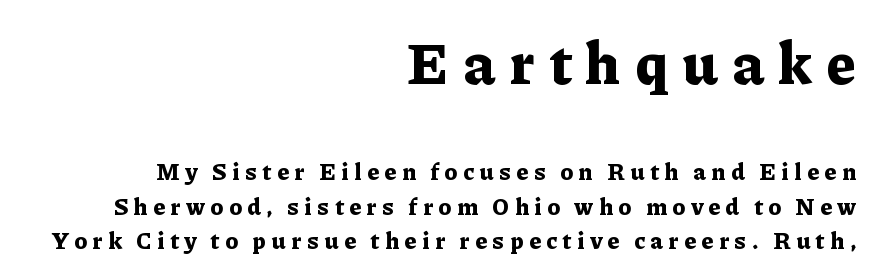
Caption: multi-line text, flush right, ragged left. Rendered with straight, roman letterforms. The gap between lines stays unmarked. Its strokes are broad and dark, the hallmark of bold type.
